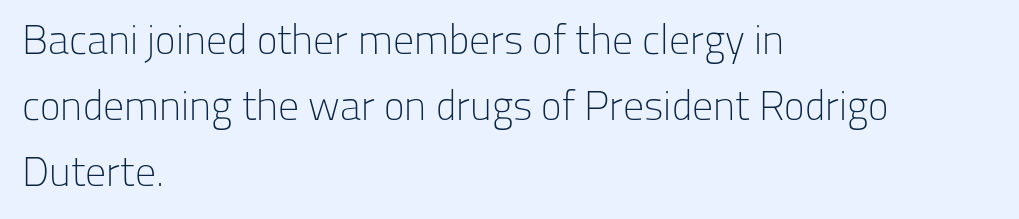
{"serif": "no", "italic": "no", "bold": "no", "weight": "light", "width": "normal", "stroke_contrast": "low", "x_height": "medium", "monospaced": "no", "underline": "no", "align": "left", "line_spacing": "normal", "line_spacing_ratio": 1.57, "letter_spacing": "normal", "letter_spacing_em": 0.0, "glyph_px": 42}
